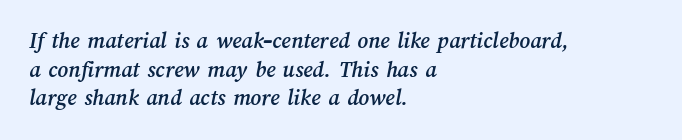
Teacher's note: observe the even left margin — that is flush-left alignment. Students, observe: this is what conventionally led text looks like. A clean baseline with only descenders dipping below it. Each word holds together tightly as a unit, with standard inter-letter gaps.
